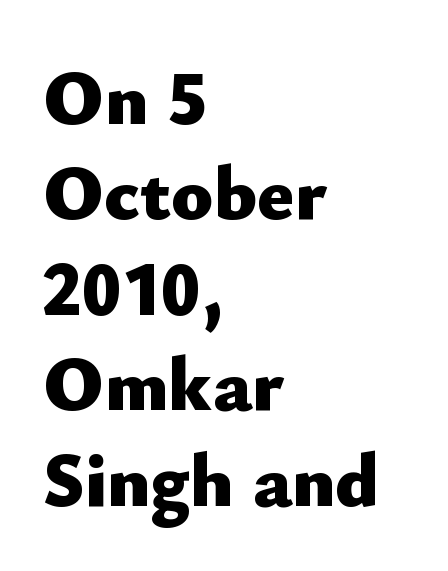
{"serif": "no", "italic": "no", "bold": "yes", "weight": "heavy", "width": "normal", "stroke_contrast": "low", "x_height": "small", "monospaced": "no", "underline": "no", "align": "left", "line_spacing_ratio": 1.24, "letter_spacing": "normal", "letter_spacing_em": 0.0, "glyph_px": 77}
